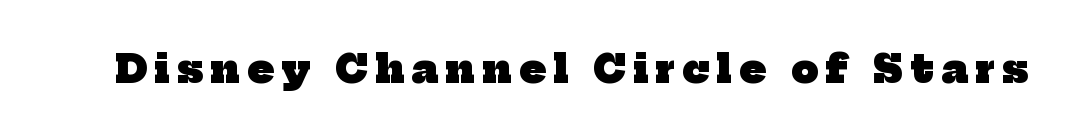
{"serif": "yes", "bold": "yes", "weight": "heavy", "width": "normal", "stroke_contrast": "low", "x_height": "medium", "monospaced": "no", "underline": "no", "letter_spacing": "wide", "letter_spacing_em": 0.2, "glyph_px": 38}
